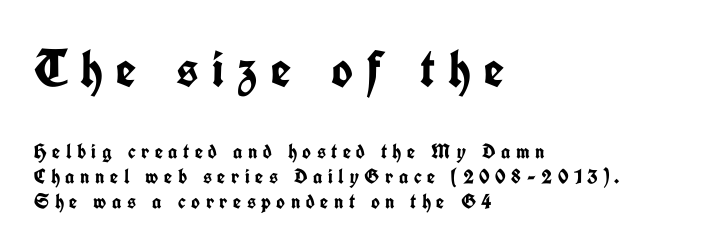
{"serif": "no", "italic": "no", "bold": "yes", "weight": "semibold", "width": "condensed", "stroke_contrast": "low", "x_height": "medium", "monospaced": "no", "underline": "no", "align": "left", "line_spacing_ratio": 1.18, "letter_spacing": "wide", "letter_spacing_em": 0.26, "larger_block": "first", "size_ratio": 2.48, "glyph_px": 52}
